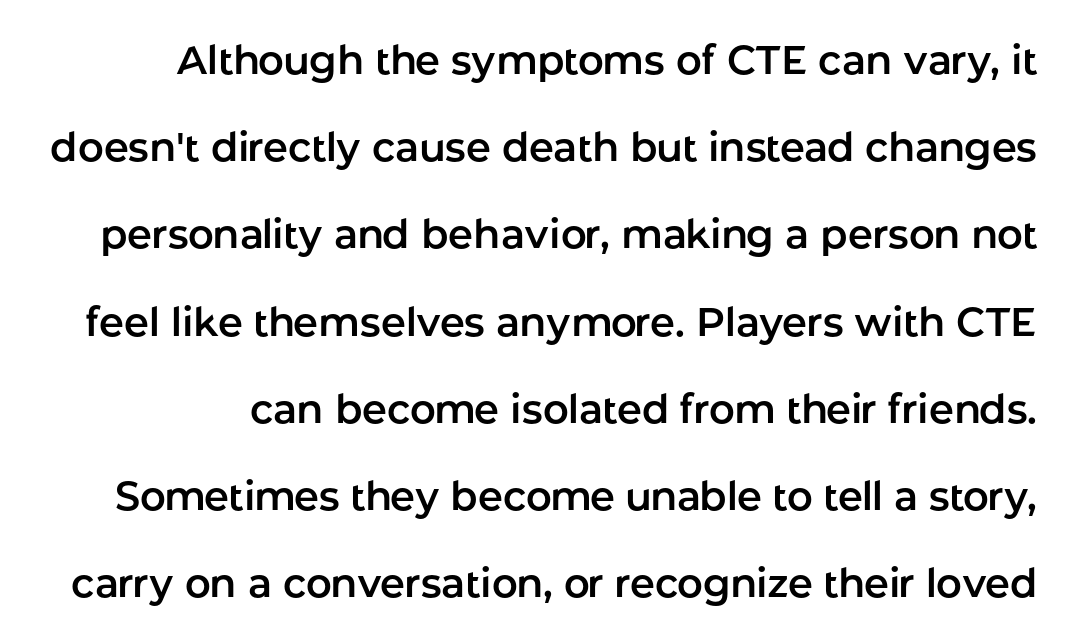
Character widths vary here, with narrow letters taking less room than wide ones. One glance says open: line gaps are wider than usual. Does the type have serifs? No, each stem ends abruptly. A clean baseline with only descenders dipping below it.
